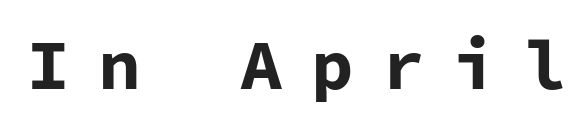
The image shows 71 px bold sans-serif type, upright, monospaced; set unusually wide letter spacing (+0.4 em), not underlined; low stroke contrast and a medium x-height.
